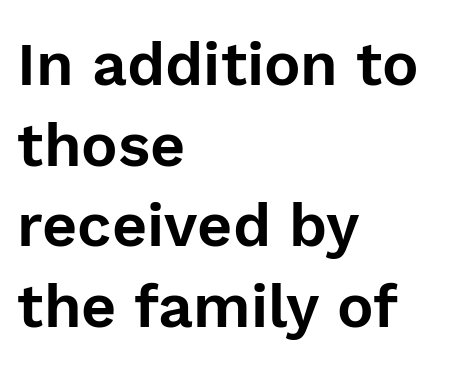
The image shows 61 px sans-serif type, upright; set left-aligned, normal line spacing (1.32x), normal letter spacing, not underlined; a medium x-height.
